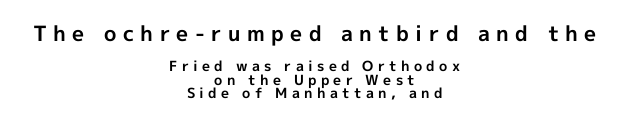
The image shows 21 px bold type, upright; set centered, tight line spacing (0.97x), unusually wide letter spacing (+0.31 em), not underlined; the first (top) block is 1.5x larger.
